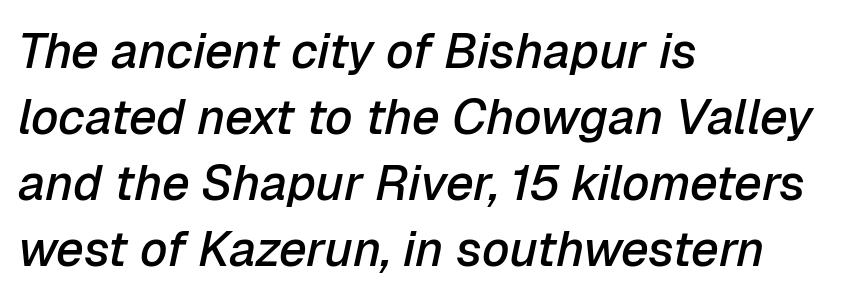
Q: Is the text bold? A: Semi-bold.
Q: Is the text italic (slanted)? A: Yes, it leans right by about 12 degrees.
Q: Is the text underlined? A: No.
Q: How is the paragraph aligned? A: Left-aligned.
Q: Is the spacing between letters normal or unusually wide? A: Normal.
Q: Is the spacing between lines tight, normal or loose? A: Normal.
Q: Width (condensed, normal, or wide)? A: Normal.
Q: Stroke contrast? A: Low.
Q: x-height? A: Medium.
Q: Monospaced? A: No.
